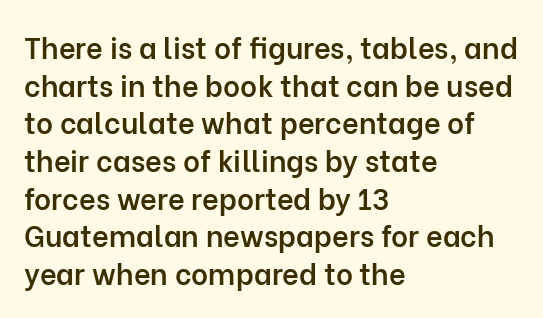
{"serif": "no", "italic": "no", "bold": "semi", "weight": "semibold", "width": "normal", "stroke_contrast": "low", "x_height": "medium", "monospaced": "no", "underline": "no", "align": "left", "line_spacing": "normal", "line_spacing_ratio": 1.3, "letter_spacing": "normal", "letter_spacing_em": 0.0, "glyph_px": 29}
